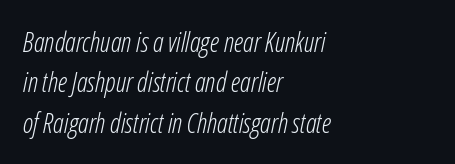
Q: Is the text bold? A: No.
Q: Is the text italic (slanted)? A: Yes, it leans right by about 12 degrees.
Q: Is the text underlined? A: No.
Q: How is the paragraph aligned? A: Left-aligned.
Q: Is the spacing between letters normal or unusually wide? A: Normal.
Q: Is the spacing between lines tight, normal or loose? A: Normal.
